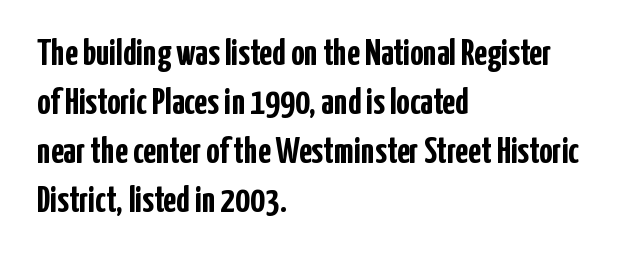
The image shows 37 px semibold, condensed sans-serif type, upright; set left-aligned, normal line spacing (1.32x), normal letter spacing, not underlined; low stroke contrast and a medium x-height.
